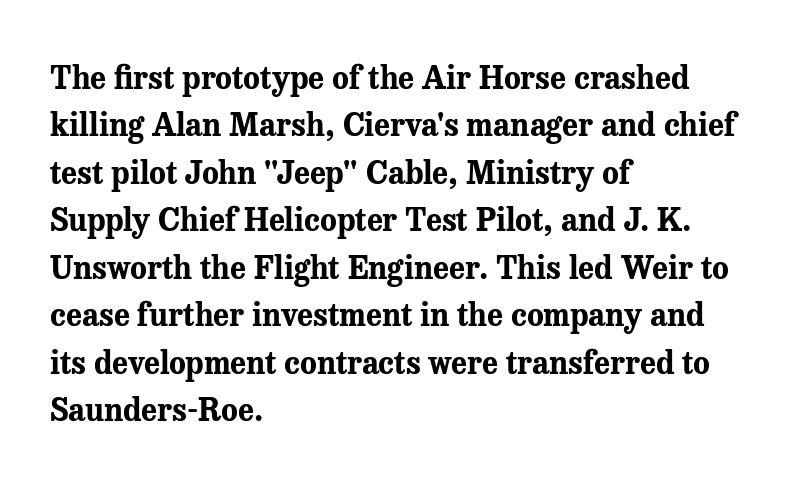
Q: Is the text bold? A: Yes.
Q: Is the text italic (slanted)? A: No, it is upright.
Q: Is the typeface a serif or a sans-serif typeface? A: Serif.
Q: Is the text underlined? A: No.
Q: How is the paragraph aligned? A: Left-aligned.
Q: Is the spacing between letters normal or unusually wide? A: Normal.
Q: Is the spacing between lines tight, normal or loose? A: Normal.
Q: Width (condensed, normal, or wide)? A: Normal.
Q: Stroke contrast? A: Medium.
Q: x-height? A: Medium.
Q: Monospaced? A: No.
